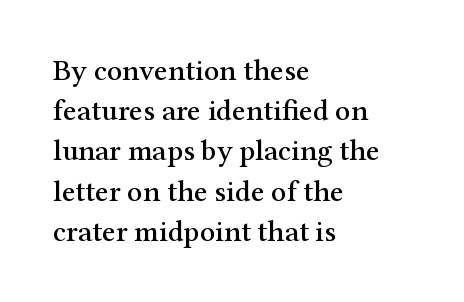
{"serif": "yes", "italic": "no", "width": "normal", "stroke_contrast": "medium", "x_height": "medium", "monospaced": "no", "underline": "no", "align": "left", "line_spacing": "normal", "line_spacing_ratio": 1.34, "letter_spacing": "normal", "letter_spacing_em": 0.0, "glyph_px": 30}
